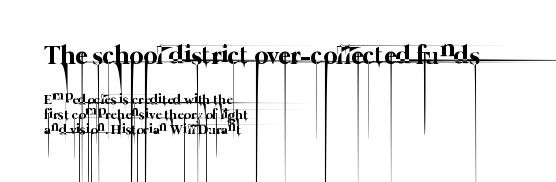
A student would notice the top passage is typeset larger than what follows. Default kerning and tracking; the words read as compact shapes. The strip under each line holds only bare page. Left-aligned paragraph, ragged on the right. Reading down the column, the eye jumps only a short way to each next line. No heavy texture on the line: the type isn't bold.
